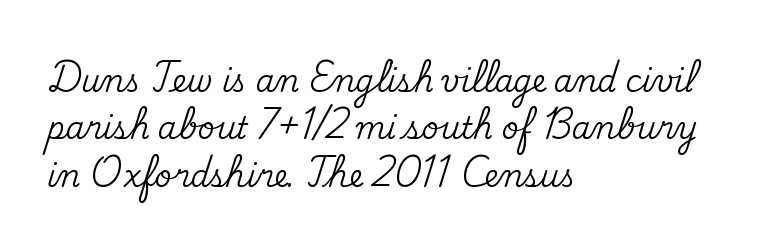
The ragged edge is on the right, which tells us the setting is flush left. Nobody drew a line under any word here. Think of a printed novel: that variable character pitch is what you see here. Evenly set lines give the paragraph a standard silhouette.
